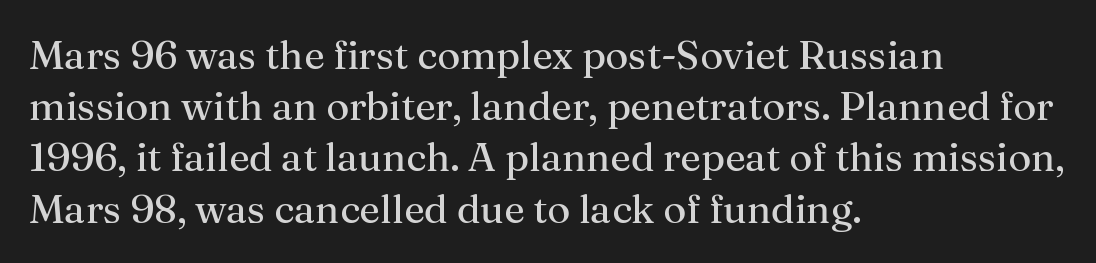
{"serif": "yes", "italic": "no", "bold": "no", "weight": "regular", "width": "normal", "stroke_contrast": "medium", "x_height": "medium", "monospaced": "no", "underline": "no", "align": "left", "line_spacing": "normal", "line_spacing_ratio": 1.28, "letter_spacing": "normal", "letter_spacing_em": 0.0, "glyph_px": 40}
